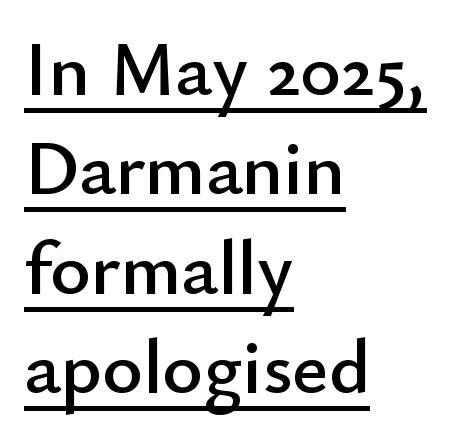
Q: Is the text italic (slanted)? A: No, it is upright.
Q: Is the typeface a serif or a sans-serif typeface? A: Sans-serif.
Q: Is the text underlined? A: Yes.
Q: How is the paragraph aligned? A: Left-aligned.
Q: Is the spacing between letters normal or unusually wide? A: Normal.
Q: Is the spacing between lines tight, normal or loose? A: Normal.
Q: Width (condensed, normal, or wide)? A: Normal.
Q: Stroke contrast? A: Low.
Q: x-height? A: Small.
Q: Monospaced? A: No.
